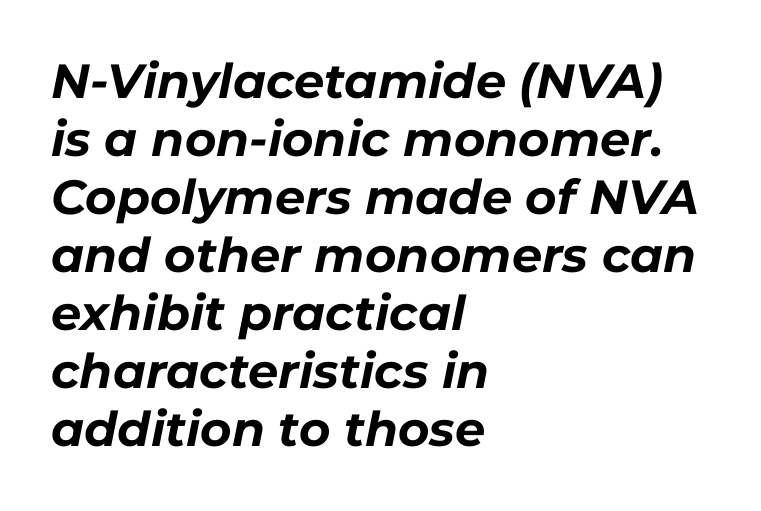
Q: Is the text bold? A: Yes.
Q: Is the text italic (slanted)? A: Yes, it leans right by about 11 degrees.
Q: Is the text underlined? A: No.
Q: How is the paragraph aligned? A: Left-aligned.
Q: Is the spacing between letters normal or unusually wide? A: Normal.
Q: Width (condensed, normal, or wide)? A: Normal.
Q: Stroke contrast? A: Low.
Q: x-height? A: Medium.
Q: Monospaced? A: No.
